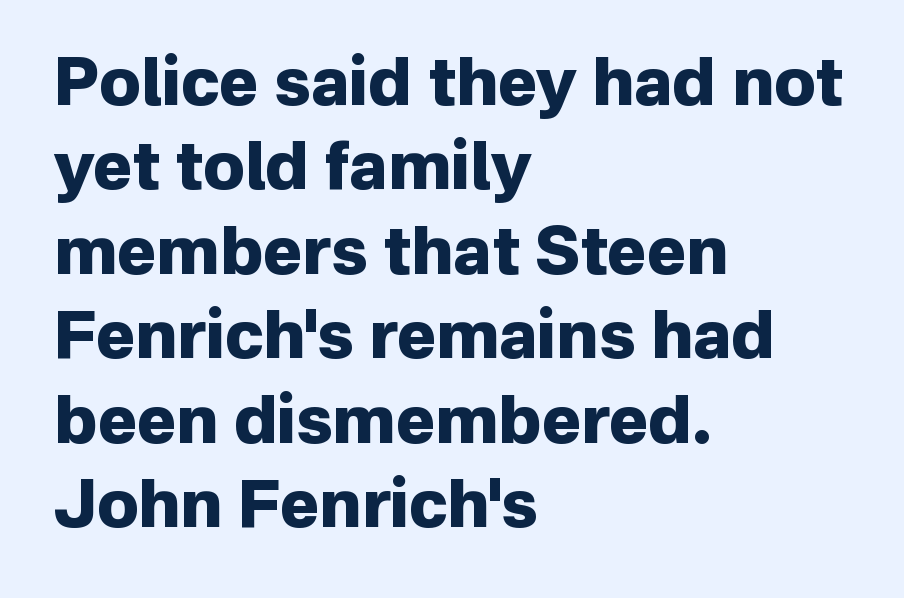
The image shows 66 px heavy sans-serif type, upright; set left-aligned, normal line spacing (1.28x), normal letter spacing, not underlined; low stroke contrast and a medium x-height.
